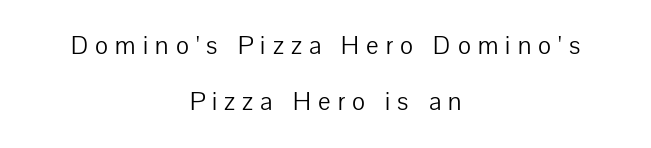
Q: Is the text bold? A: No.
Q: Is the text italic (slanted)? A: No, it is upright.
Q: Is the text underlined? A: No.
Q: How is the paragraph aligned? A: Centered.
Q: Is the spacing between letters normal or unusually wide? A: Unusually wide.
Q: Is the spacing between lines tight, normal or loose? A: Loose.
